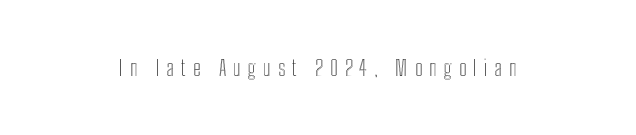
{"italic": "no", "underline": "no", "letter_spacing": "wide", "letter_spacing_em": 0.31, "glyph_px": 22}
